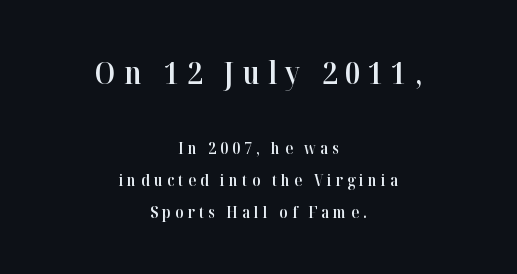
{"serif": "yes", "italic": "no", "bold": "semi", "weight": "semibold", "width": "normal", "stroke_contrast": "high", "x_height": "medium", "monospaced": "no", "underline": "no", "align": "center", "line_spacing": "loose", "line_spacing_ratio": 1.99, "letter_spacing": "wide", "letter_spacing_em": 0.26, "larger_block": "first", "size_ratio": 1.94, "glyph_px": 31}
